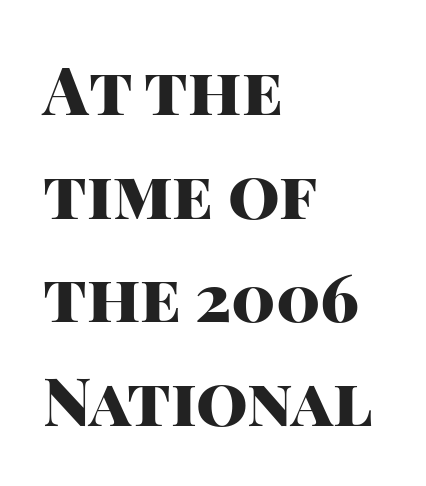
{"serif": "no", "italic": "no", "bold": "yes", "weight": "heavy", "width": "normal", "stroke_contrast": "high", "x_height": "large", "monospaced": "no", "underline": "no", "align": "left", "line_spacing": "normal", "line_spacing_ratio": 1.57, "letter_spacing": "normal", "letter_spacing_em": 0.0, "glyph_px": 66}
